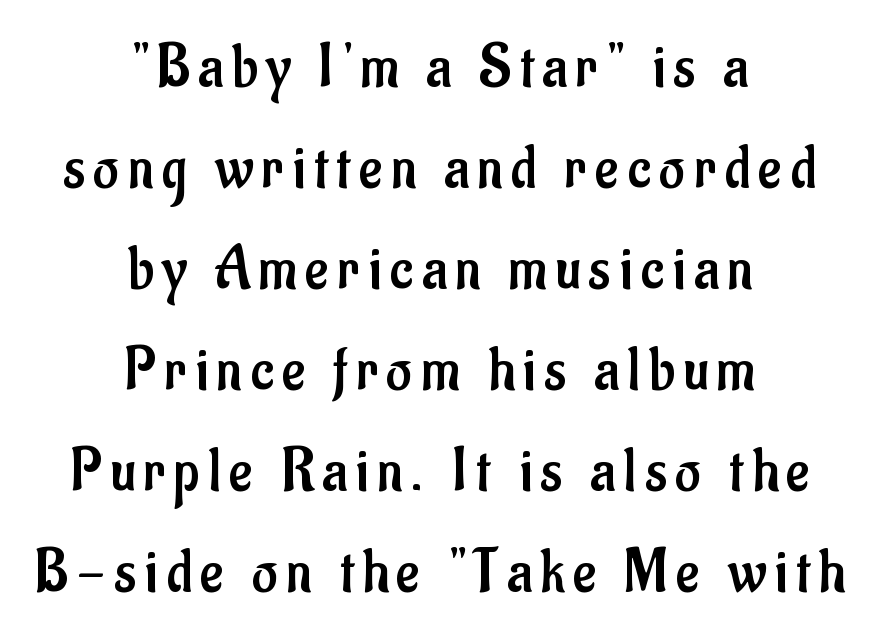
The image shows 62 px regular-weight, condensed sans-serif type, upright; set centered, normal line spacing (1.63x), not underlined; low stroke contrast and a small x-height.
